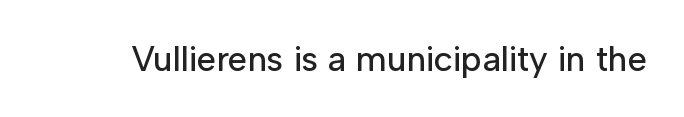
The image shows 35 px sans-serif type, upright; set normal letter spacing, not underlined; low stroke contrast and a medium x-height.
